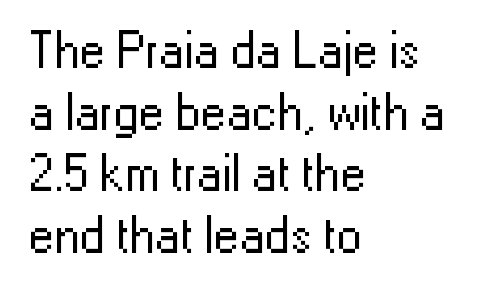
Ascenders rise straight up at ninety degrees. In terms of letterform style, serifs are entirely absent. Rule under the text: the space is simply empty. The rendering uses natural spacing where letterforms have individual widths.
